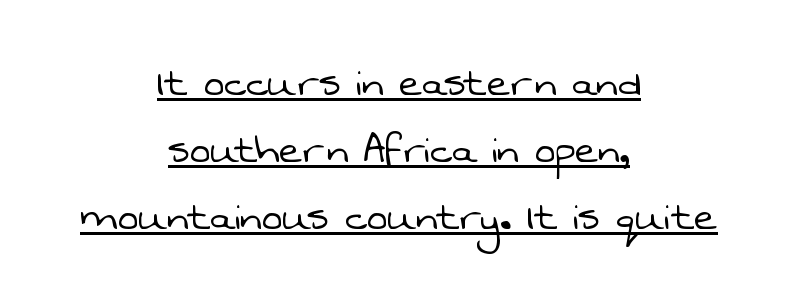
Q: Is the text bold? A: No.
Q: Is the typeface a serif or a sans-serif typeface? A: Sans-serif.
Q: Is the text underlined? A: Yes.
Q: How is the paragraph aligned? A: Centered.
Q: Is the spacing between letters normal or unusually wide? A: Normal.
Q: Is the spacing between lines tight, normal or loose? A: Normal.
Q: Width (condensed, normal, or wide)? A: Normal.
Q: Stroke contrast? A: Low.
Q: x-height? A: Medium.
Q: Monospaced? A: No.
